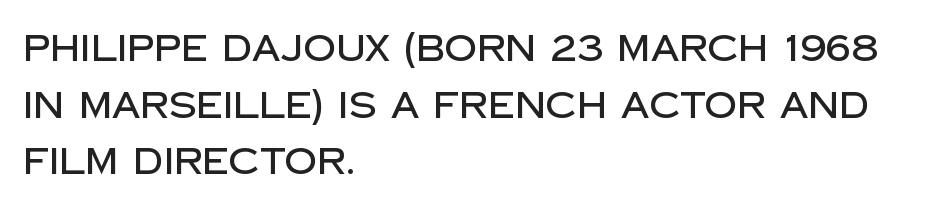
The lines sit at an ordinary, default distance from one another. Check under the words: just untouched page. Is the block centered? No — it sits flush against the left margin. The tracking reads as untouched default to a designer's eye. The letters stand upright; this is a roman face. A typesetter would call this proportional, since set widths differ per character.
